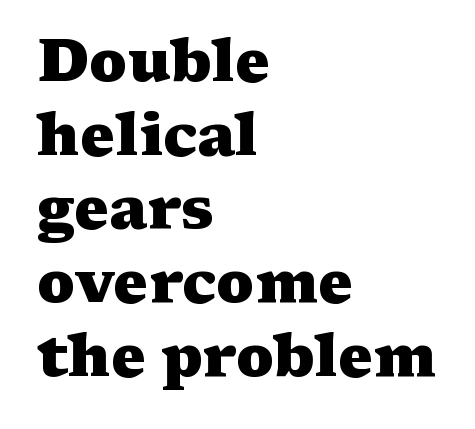
{"serif": "yes", "italic": "no", "bold": "yes", "weight": "heavy", "width": "wide", "stroke_contrast": "medium", "x_height": "medium", "monospaced": "no", "underline": "no", "align": "left", "line_spacing": "normal", "line_spacing_ratio": 1.25, "letter_spacing": "normal", "letter_spacing_em": 0.0, "glyph_px": 59}
